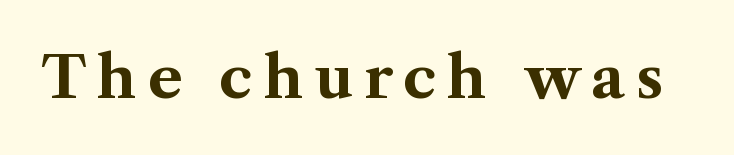
Q: Is the text bold? A: Yes.
Q: Is the text italic (slanted)? A: No, it is upright.
Q: Is the typeface a serif or a sans-serif typeface? A: Serif.
Q: Is the text underlined? A: No.
Q: Width (condensed, normal, or wide)? A: Normal.
Q: Stroke contrast? A: Medium.
Q: x-height? A: Medium.
Q: Monospaced? A: No.
